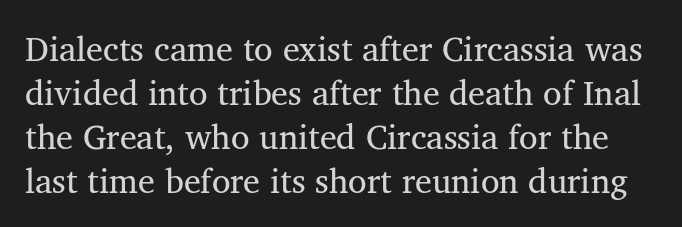
{"serif": "yes", "width": "normal", "stroke_contrast": "medium", "x_height": "medium", "monospaced": "no", "underline": "no", "line_spacing": "normal", "line_spacing_ratio": 1.29, "letter_spacing": "normal", "letter_spacing_em": 0.0, "glyph_px": 34}
